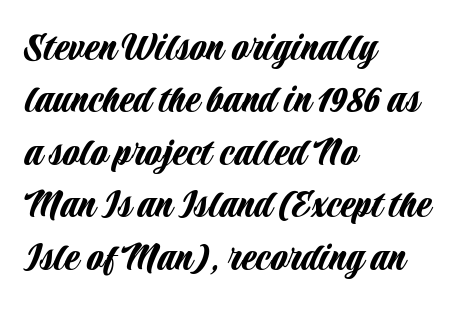
You could call the tracking neutral — neither tight nor loose. Character widths vary here, with narrow letters taking less room than wide ones. Serif or sans? Sans — the stroke terminals are bare. Any mark beneath the type? The region is blank. Short and long lines alike share a common starting point at left.
